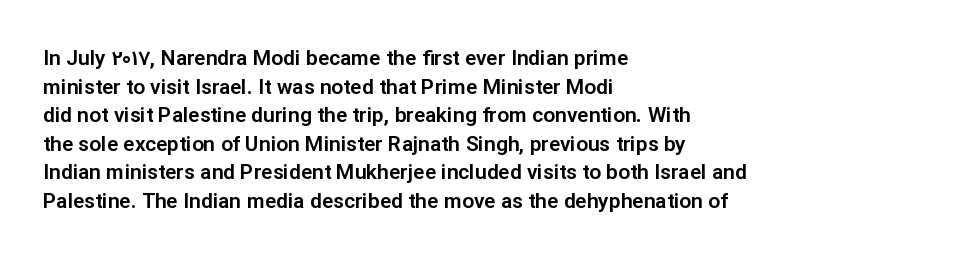
Q: Is the text italic (slanted)? A: No, it is upright.
Q: Is the text underlined? A: No.
Q: How is the paragraph aligned? A: Left-aligned.
Q: Is the spacing between letters normal or unusually wide? A: Normal.
Q: Is the spacing between lines tight, normal or loose? A: Normal.
